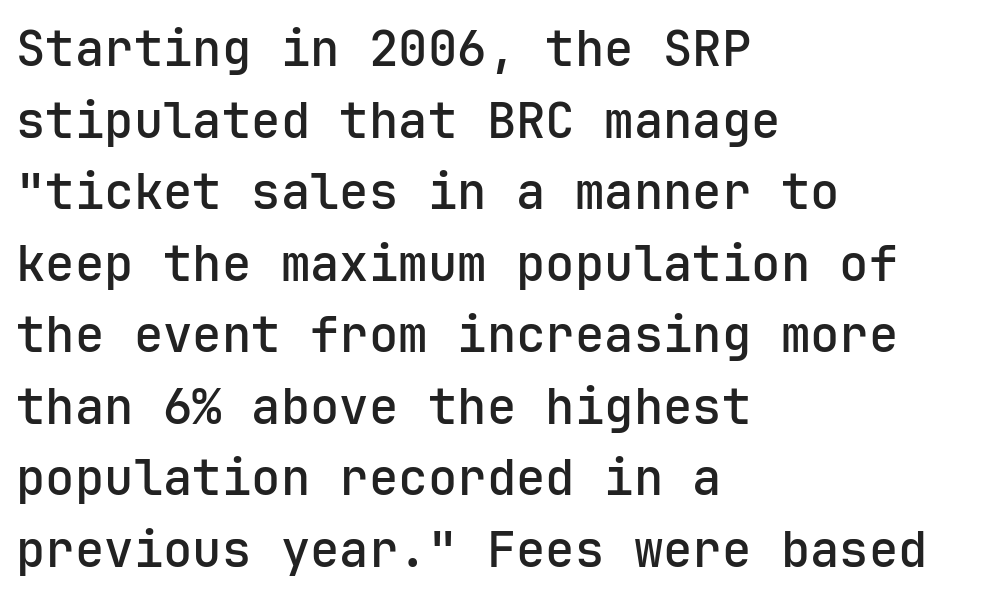
{"serif": "no", "italic": "no", "width": "normal", "stroke_contrast": "low", "x_height": "medium", "monospaced": "yes", "underline": "no", "align": "left", "line_spacing": "normal", "line_spacing_ratio": 1.46, "letter_spacing": "normal", "letter_spacing_em": 0.0, "glyph_px": 49}
